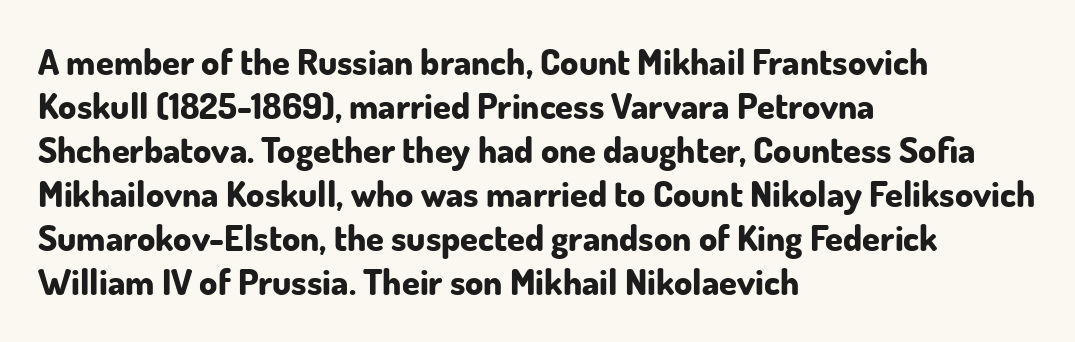
Spacing verdict: proportional, widths tailored to each character. The type sits square on the baseline with zero lean. Serif or sans? Sans — the stroke terminals are bare. The letters sit at their default tracking, neither squeezed nor spread.
